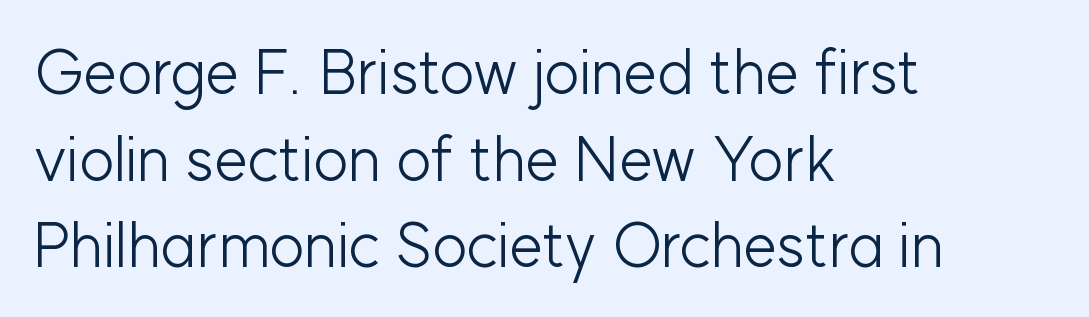
{"serif": "no", "italic": "no", "bold": "no", "weight": "light", "width": "normal", "stroke_contrast": "low", "x_height": "medium", "monospaced": "no", "underline": "no", "align": "left", "line_spacing": "normal", "line_spacing_ratio": 1.42, "letter_spacing": "normal", "letter_spacing_em": 0.0, "glyph_px": 61}
